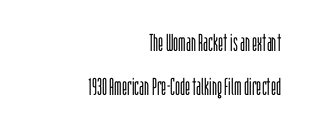
{"italic": "no", "bold": "no", "underline": "no", "align": "right", "line_spacing_ratio": 1.83, "letter_spacing": "normal", "letter_spacing_em": 0.0, "glyph_px": 24}
